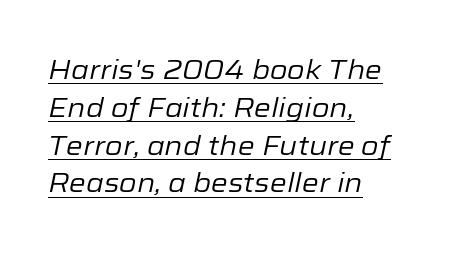
Q: Is the text bold? A: No.
Q: Is the text italic (slanted)? A: Yes, it leans right by about 12 degrees.
Q: Is the text underlined? A: Yes.
Q: How is the paragraph aligned? A: Left-aligned.
Q: Is the spacing between letters normal or unusually wide? A: Normal.
Q: Is the spacing between lines tight, normal or loose? A: Normal.
